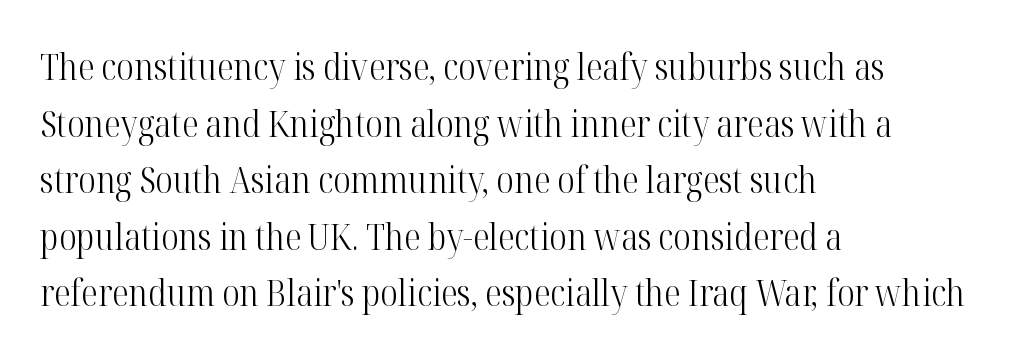
{"serif": "yes", "italic": "no", "bold": "no", "weight": "light", "width": "condensed", "stroke_contrast": "high", "x_height": "medium", "monospaced": "no", "underline": "no", "align": "left", "line_spacing": "normal", "line_spacing_ratio": 1.53, "letter_spacing": "normal", "letter_spacing_em": 0.0, "glyph_px": 37}
